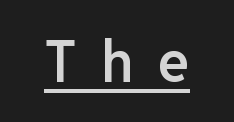
The image shows 58 px semibold sans-serif type, upright, monospaced; set unusually wide letter spacing (+0.41 em), underlined; low stroke contrast and a medium x-height.
